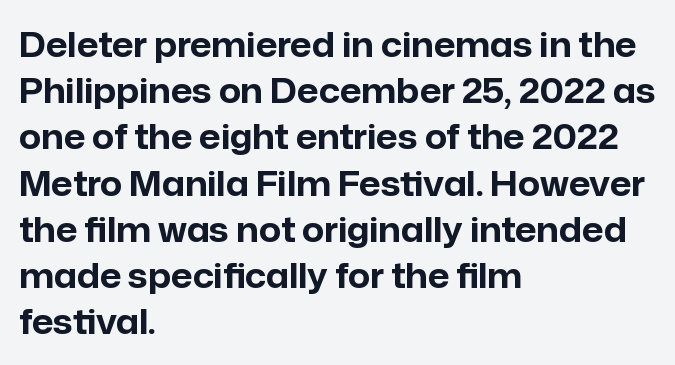
The vertical gap from one line to the next is medium. The rendering uses natural spacing where letterforms have individual widths. If you drew a line through each stem, it would be perfectly vertical. The passage shown has conventional tracking throughout. Lines of text with bare space underneath. To sum up the face: it is a sans, with no serifs.
